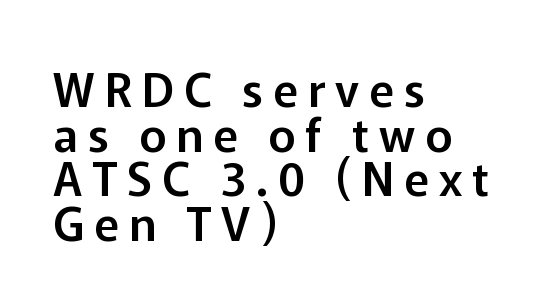
The image shows 46 px sans-serif type, upright; set left-aligned, tight line spacing (0.97x), unusually wide letter spacing (+0.22 em), not underlined; low stroke contrast and a medium x-height.
